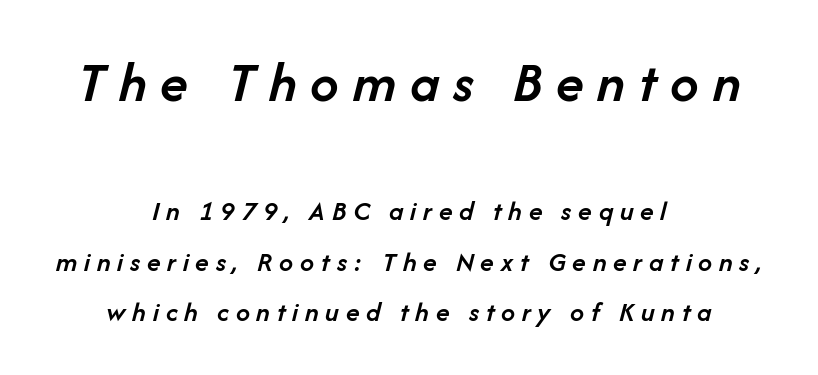
Between these two stacked blocks, the higher one wins on size. A fair bit of extra ink — the face is semibold, not bold. Tracking here is generous; glyphs stand well apart from one another. The letters advance in unequal steps, a hallmark of proportional type. Characters are canted at an angle relative to the baseline's perpendicular.
